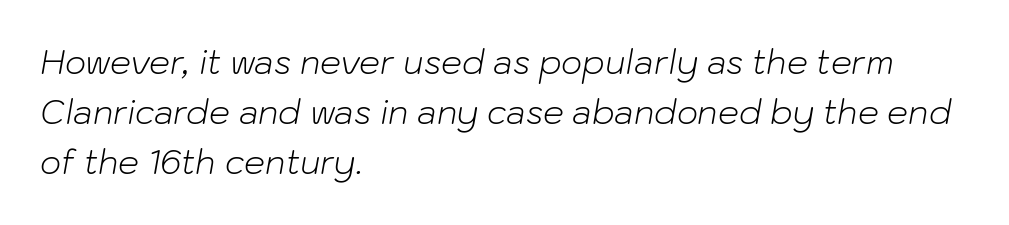
Descender tails drop into unmarked territory. When letters slant like this, we call the style italic. Counters stay open thanks to moderate or lighter strokes. Do the characters align in a grid? No, the font is proportional.
